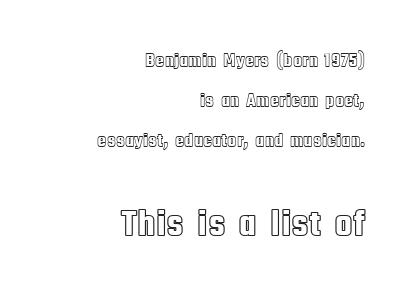
Q: Is the text italic (slanted)? A: No, it is upright.
Q: Is the text underlined? A: No.
Q: How is the paragraph aligned? A: Right-aligned.
Q: Is the spacing between letters normal or unusually wide? A: Normal.
Q: Is the spacing between lines tight, normal or loose? A: Loose.
Q: Which block of text is set in a larger size, the first (top) or the second (bottom)? A: The second (bottom) one.
Q: Width (condensed, normal, or wide)? A: Condensed.
Q: x-height? A: Large.
Q: Monospaced? A: No.
